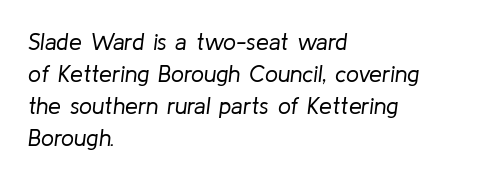
{"italic": "yes", "lean": "right", "slant_degrees": 8, "bold": "no", "underline": "no", "align": "left", "line_spacing": "normal", "line_spacing_ratio": 1.39, "letter_spacing": "normal", "letter_spacing_em": 0.0, "glyph_px": 23}
